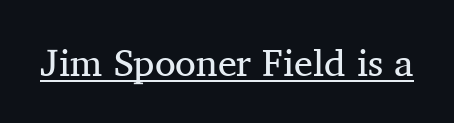
These lines are rendered in a variable-pitch font. A light-to-regular cut is what we see here. The rendering shows small feet on the letterforms — a serif design. The lettering is marked with a stroke running underneath it. The face used here is rendered with its standard letterfit.
